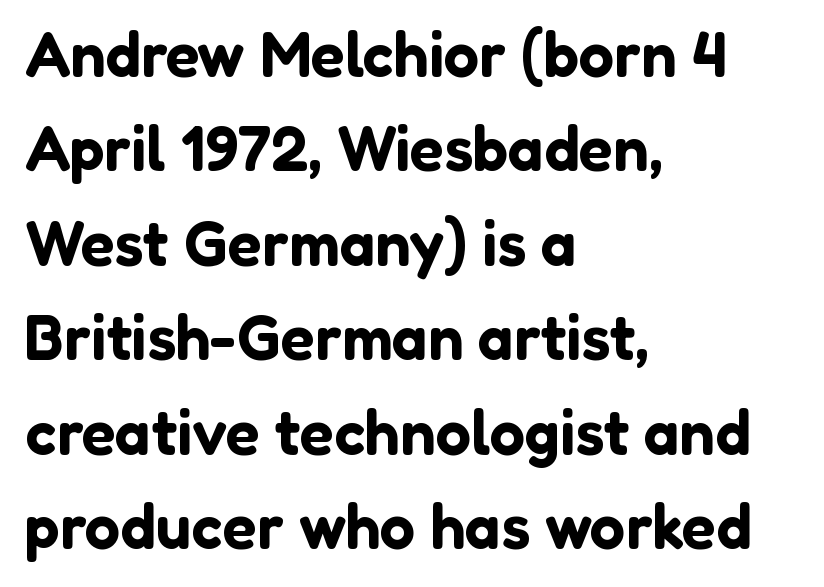
The compositor pushed each line to the left boundary. The face used here is proportionally spaced, like ordinary book or web type. The face used here is rendered with its standard letterfit. Does the type have serifs? No, each stem ends abruptly.
